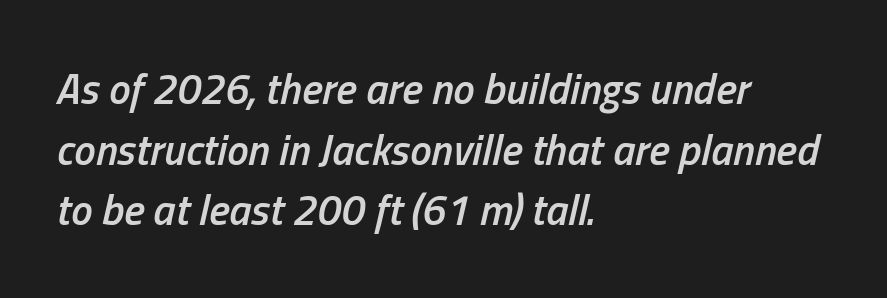
Q: Is the text bold? A: Semi-bold.
Q: Is the text italic (slanted)? A: Yes, it leans right by about 13 degrees.
Q: Is the text underlined? A: No.
Q: How is the paragraph aligned? A: Left-aligned.
Q: Is the spacing between letters normal or unusually wide? A: Normal.
Q: Is the spacing between lines tight, normal or loose? A: Normal.
Q: Width (condensed, normal, or wide)? A: Condensed.
Q: Stroke contrast? A: Low.
Q: x-height? A: Medium.
Q: Monospaced? A: No.
